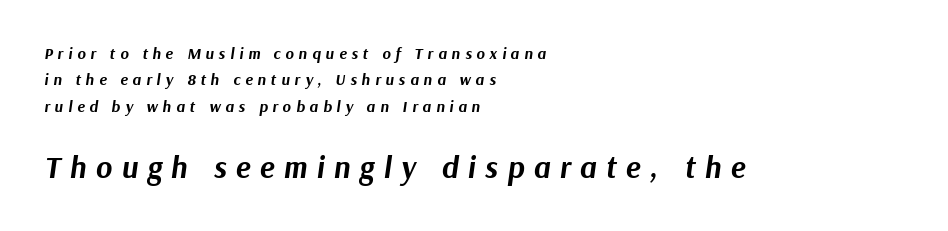
Q: Is the text bold? A: Yes.
Q: Is the text italic (slanted)? A: Yes, it leans right by about 9 degrees.
Q: Is the text underlined? A: No.
Q: How is the paragraph aligned? A: Left-aligned.
Q: Is the spacing between letters normal or unusually wide? A: Unusually wide.
Q: Is the spacing between lines tight, normal or loose? A: Normal.
Q: Which block of text is set in a larger size, the first (top) or the second (bottom)? A: The second (bottom) one.
Q: Width (condensed, normal, or wide)? A: Normal.
Q: Stroke contrast? A: Medium.
Q: x-height? A: Medium.
Q: Monospaced? A: No.
